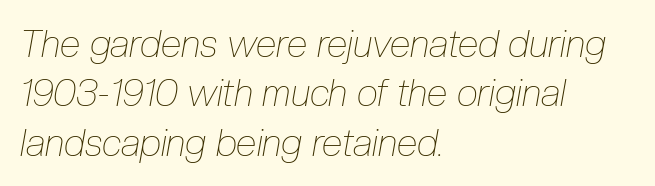
The image shows 38 px thin, condensed type, italic (leaning right); set left-aligned, normal line spacing (1.3x), normal letter spacing, not underlined; low stroke contrast and a medium x-height.
